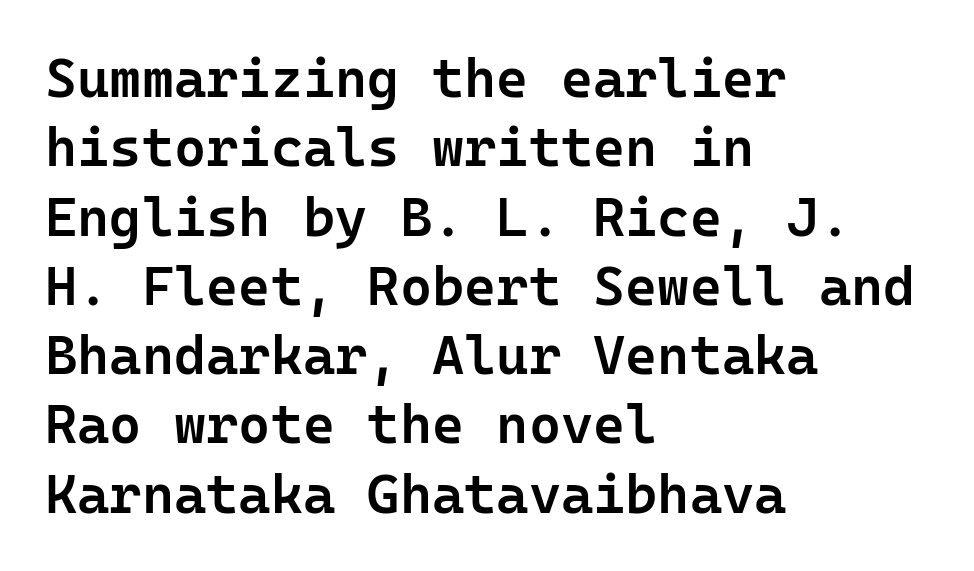
These lines stack with their left ends in a neat column. Is this a fixed-width face? Yes — each glyph sits in an identical cell. Lines of text with bare space underneath. A typesetter would mark this as roman, not italic. Observe the ordinary spacing: letters are neighbours, not strangers. Emphasis by weight is partial: semibold.
